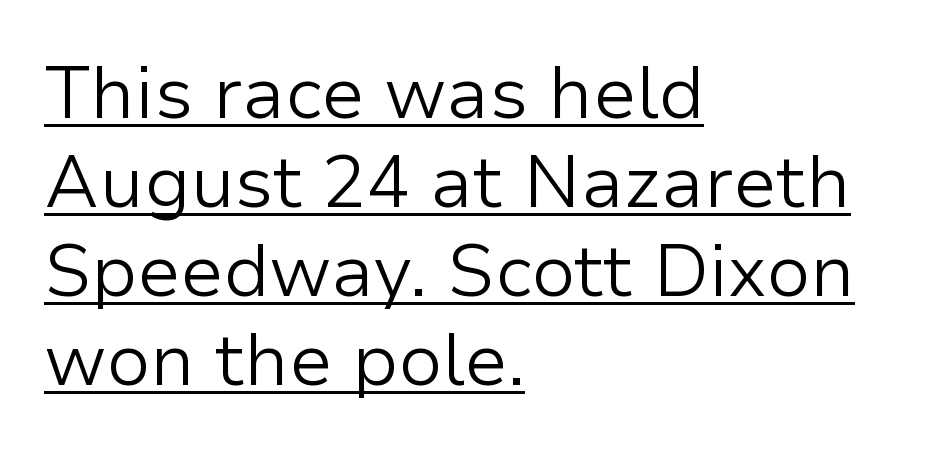
Q: Is the text bold? A: No.
Q: Is the text italic (slanted)? A: No, it is upright.
Q: Is the typeface a serif or a sans-serif typeface? A: Sans-serif.
Q: Is the text underlined? A: Yes.
Q: How is the paragraph aligned? A: Left-aligned.
Q: Is the spacing between letters normal or unusually wide? A: Normal.
Q: Width (condensed, normal, or wide)? A: Normal.
Q: Stroke contrast? A: Low.
Q: x-height? A: Medium.
Q: Monospaced? A: No.
